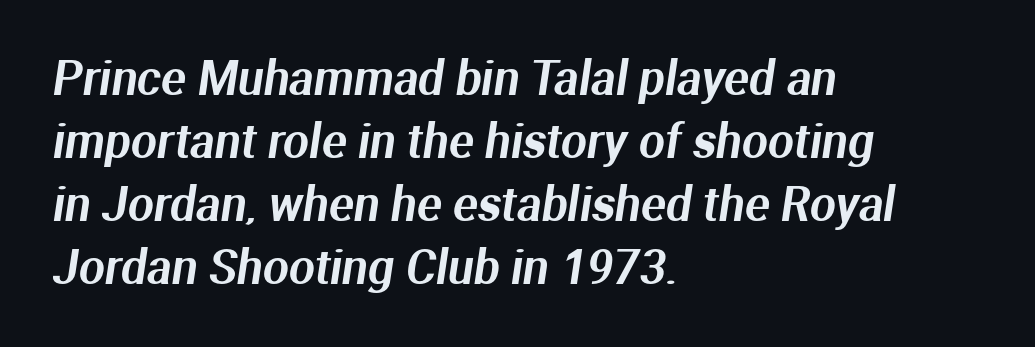
Q: Is the typeface a serif or a sans-serif typeface? A: Sans-serif.
Q: Is the text underlined? A: No.
Q: How is the paragraph aligned? A: Left-aligned.
Q: Is the spacing between letters normal or unusually wide? A: Normal.
Q: Is the spacing between lines tight, normal or loose? A: Normal.
Q: Width (condensed, normal, or wide)? A: Normal.
Q: Stroke contrast? A: Medium.
Q: x-height? A: Medium.
Q: Monospaced? A: No.
